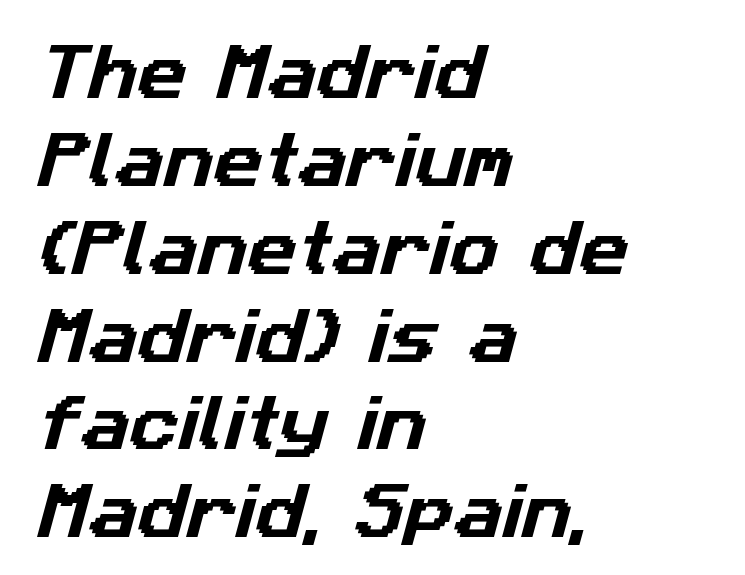
A typesetter would label this face a sans. Unmarked baselines from the first word to the last. The rendering anchors every line to the left-hand side. A typesetter would call this zero additional tracking.
